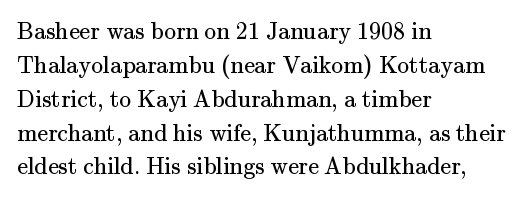
Decoration check: the copy has no underline. Teacher's note: observe the even left margin — that is flush-left alignment. Interline gaps are of average width in this sample. No chunkiness to these letters — they're not bold. These lines were composed using upright roman letters.
